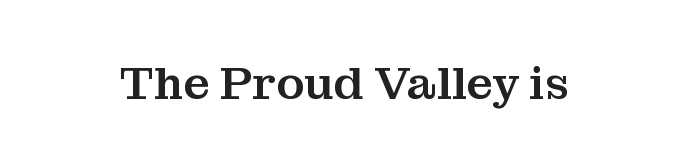
The image shows 46 px serif type, upright; set normal letter spacing, not underlined; medium stroke contrast and a medium x-height.
